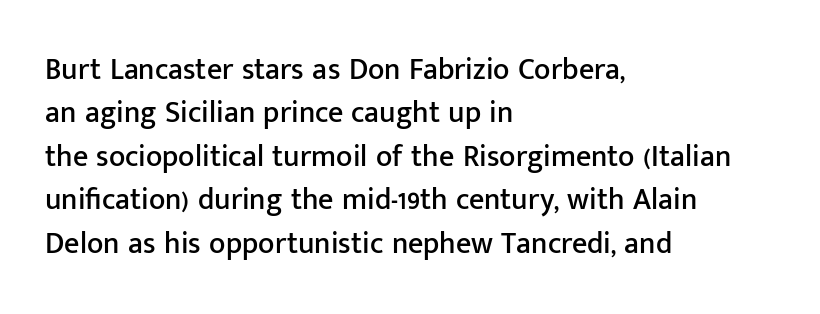
The image shows 30 px sans-serif type, upright; set left-aligned, normal line spacing (1.45x), normal letter spacing, not underlined; low stroke contrast and a medium x-height.
